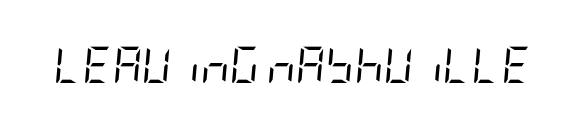
{"italic": "yes", "lean": "right", "slant_degrees": 5, "bold": "no", "weight": "regular", "width": "condensed", "stroke_contrast": "low", "x_height": "large", "underline": "no", "letter_spacing": "normal", "letter_spacing_em": 0.0, "glyph_px": 36}
